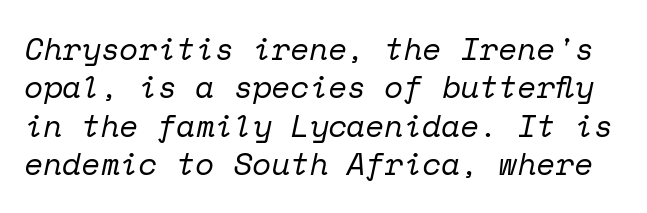
Q: Is the text bold? A: No.
Q: Is the text italic (slanted)? A: Yes, it leans right by about 12 degrees.
Q: Is the typeface a serif or a sans-serif typeface? A: Serif.
Q: Is the text underlined? A: No.
Q: Is the spacing between letters normal or unusually wide? A: Normal.
Q: Width (condensed, normal, or wide)? A: Normal.
Q: Stroke contrast? A: Low.
Q: x-height? A: Medium.
Q: Monospaced? A: Yes.
